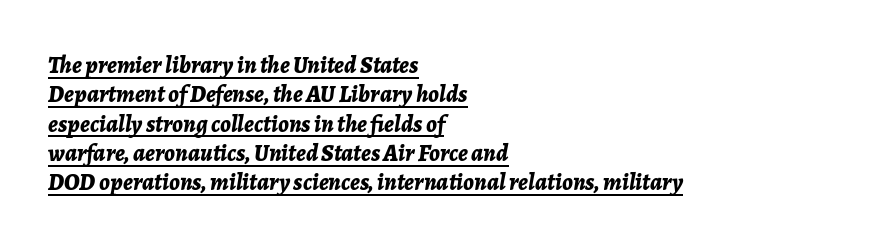
Notice how thick the strokes are: this is what a full bold looks like. If you drew a ruler down the left edge, every line would touch it. Standard letterfit; no display-style spreading of the glyphs. A typesetter would mark this as italic.
